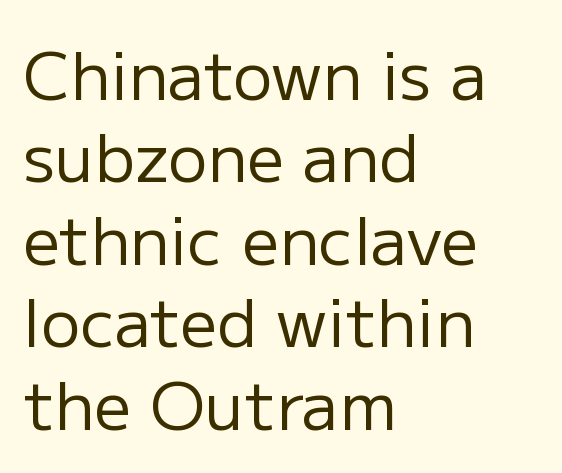
Q: Is the text bold? A: No.
Q: Is the text italic (slanted)? A: No, it is upright.
Q: Is the typeface a serif or a sans-serif typeface? A: Sans-serif.
Q: Is the text underlined? A: No.
Q: How is the paragraph aligned? A: Left-aligned.
Q: Is the spacing between letters normal or unusually wide? A: Normal.
Q: Is the spacing between lines tight, normal or loose? A: Normal.
Q: Width (condensed, normal, or wide)? A: Normal.
Q: Stroke contrast? A: Low.
Q: x-height? A: Medium.
Q: Monospaced? A: No.
